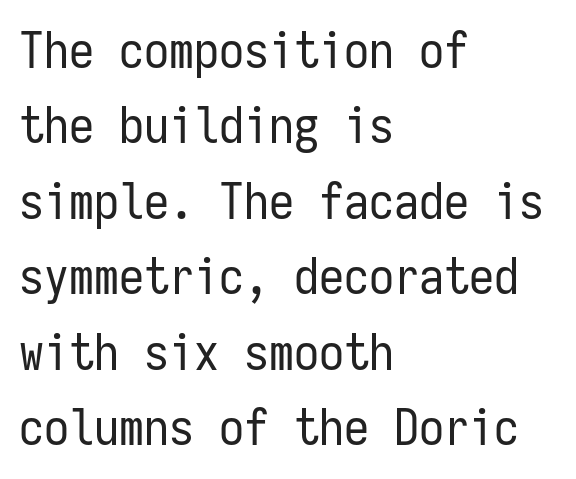
The image shows 50 px regular-weight, condensed sans-serif type, upright, monospaced; set left-aligned, normal line spacing (1.51x), normal letter spacing, not underlined; low stroke contrast and a medium x-height.
